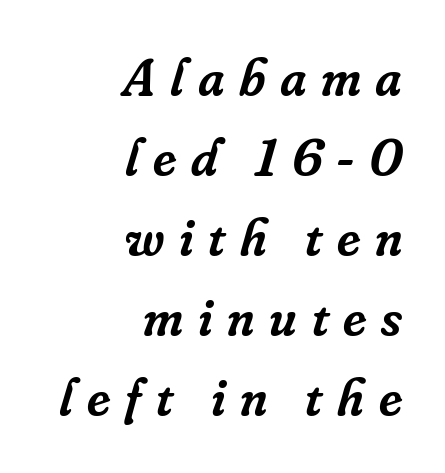
The image shows 54 px semibold serif type, italic (leaning right); set right-aligned, normal line spacing (1.48x), unusually wide letter spacing (+0.27 em), not underlined; low stroke contrast and a small x-height.
